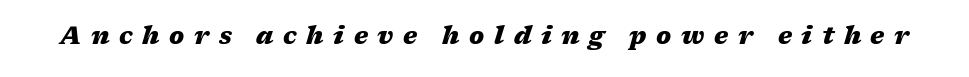
Q: Is the text bold? A: Yes.
Q: Is the text italic (slanted)? A: Yes, it leans right by about 17 degrees.
Q: Is the text underlined? A: No.
Q: Is the spacing between letters normal or unusually wide? A: Unusually wide.
